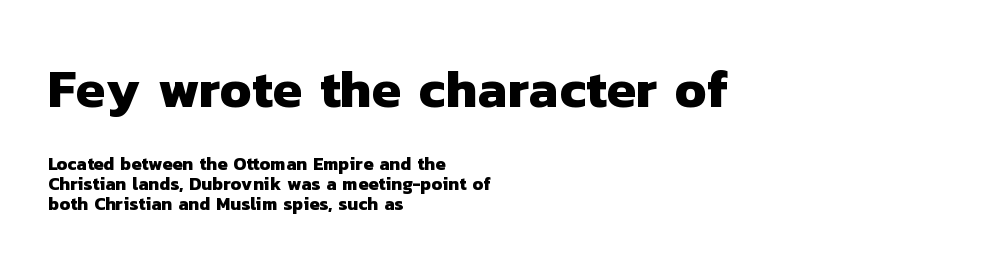
The image shows 53 px heavy sans-serif type; set left-aligned, tight line spacing (1.12x), normal letter spacing, not underlined; the first (top) block is 2.94x larger; low stroke contrast and a medium x-height.
